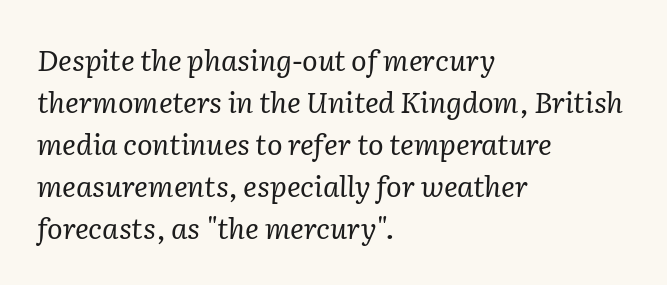
{"serif": "yes", "italic": "yes", "lean": "right", "slant_degrees": 2, "bold": "no", "weight": "regular", "width": "normal", "stroke_contrast": "low", "x_height": "medium", "monospaced": "no", "underline": "no", "align": "left", "line_spacing": "normal", "line_spacing_ratio": 1.45, "letter_spacing": "normal", "letter_spacing_em": 0.0, "glyph_px": 29}
